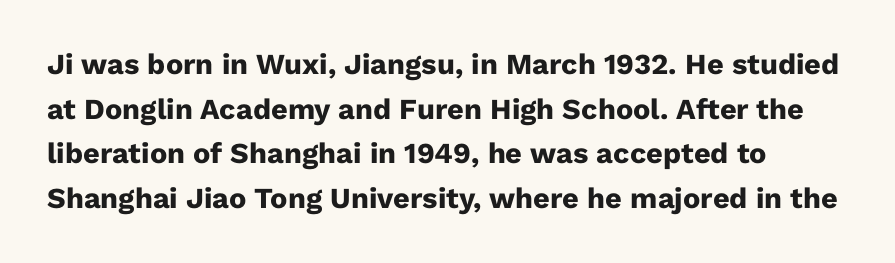
Q: Is the text bold? A: Yes.
Q: Is the text italic (slanted)? A: No, it is upright.
Q: Is the typeface a serif or a sans-serif typeface? A: Sans-serif.
Q: Is the text underlined? A: No.
Q: How is the paragraph aligned? A: Left-aligned.
Q: Is the spacing between letters normal or unusually wide? A: Normal.
Q: Is the spacing between lines tight, normal or loose? A: Normal.
Q: Width (condensed, normal, or wide)? A: Normal.
Q: Stroke contrast? A: Low.
Q: x-height? A: Medium.
Q: Monospaced? A: No.
